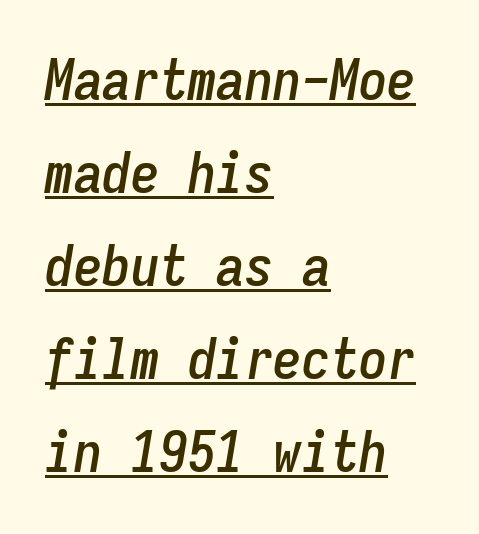
The image shows 57 px condensed type, italic (leaning right), monospaced; set left-aligned, normal line spacing (1.63x), normal letter spacing, underlined; low stroke contrast and a medium x-height.
